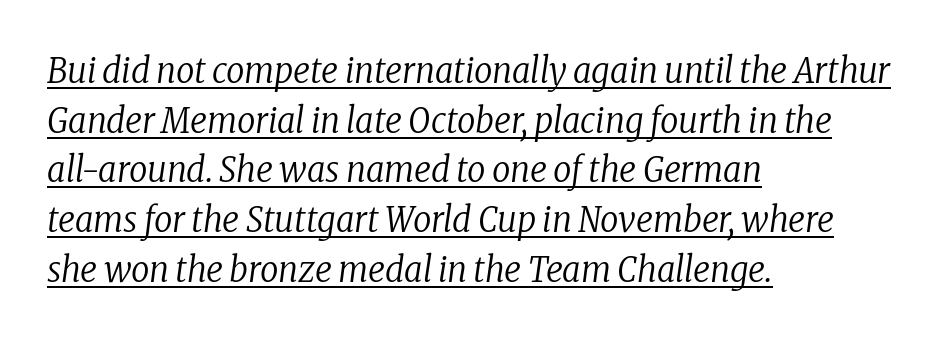
Would a proofreader flag this as italicized? Yes. The line texture is even and compact thanks to regular tracking. Alignment: flush left. Decoration check: the copy is underlined. Letterform terminals end in serifs throughout the passage. You could not count columns in this text — the font is proportionally spaced.
